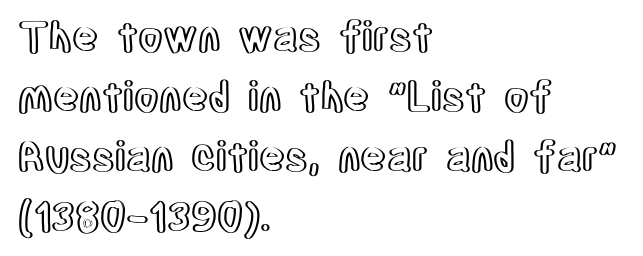
Q: Is the text italic (slanted)? A: No, it is upright.
Q: Is the text underlined? A: No.
Q: How is the paragraph aligned? A: Left-aligned.
Q: Is the spacing between letters normal or unusually wide? A: Normal.
Q: Is the spacing between lines tight, normal or loose? A: Normal.
Q: Width (condensed, normal, or wide)? A: Condensed.
Q: x-height? A: Large.
Q: Monospaced? A: No.
